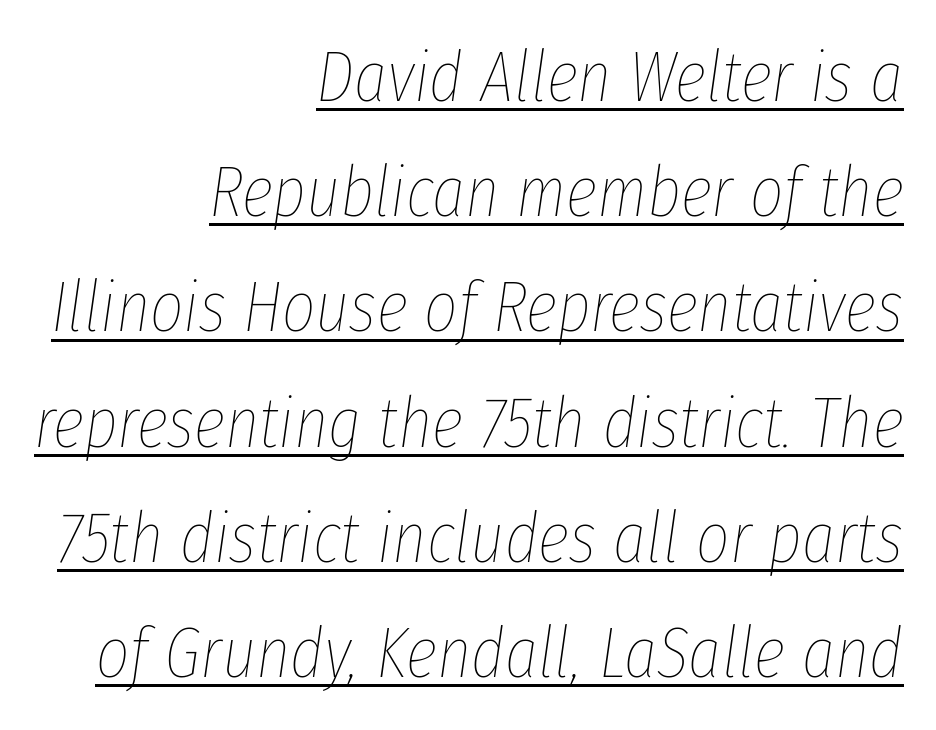
The image shows 72 px thin, condensed type, italic (leaning right); set right-aligned, normal line spacing (1.6x), normal letter spacing, underlined; low stroke contrast and a medium x-height.
